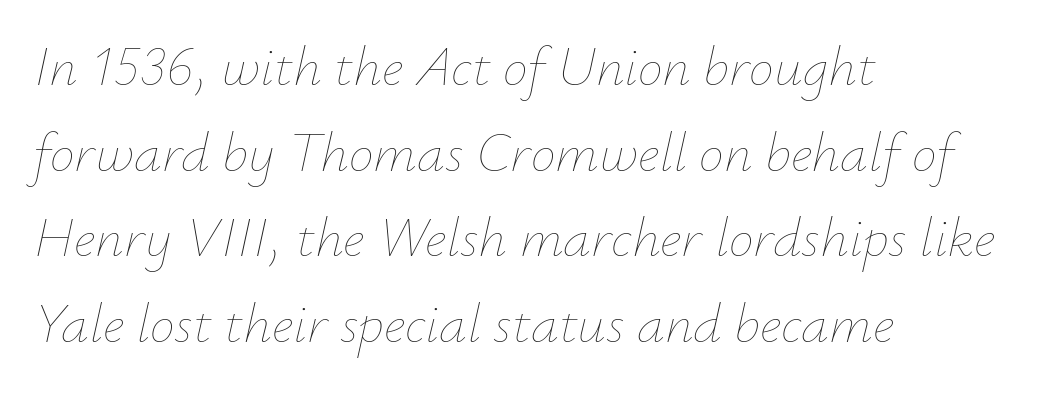
Q: Is the text bold? A: No.
Q: Is the text italic (slanted)? A: Yes, it leans right by about 12 degrees.
Q: Is the text underlined? A: No.
Q: How is the paragraph aligned? A: Left-aligned.
Q: Is the spacing between letters normal or unusually wide? A: Normal.
Q: Is the spacing between lines tight, normal or loose? A: Normal.
Q: Width (condensed, normal, or wide)? A: Normal.
Q: Stroke contrast? A: Low.
Q: x-height? A: Small.
Q: Monospaced? A: No.
